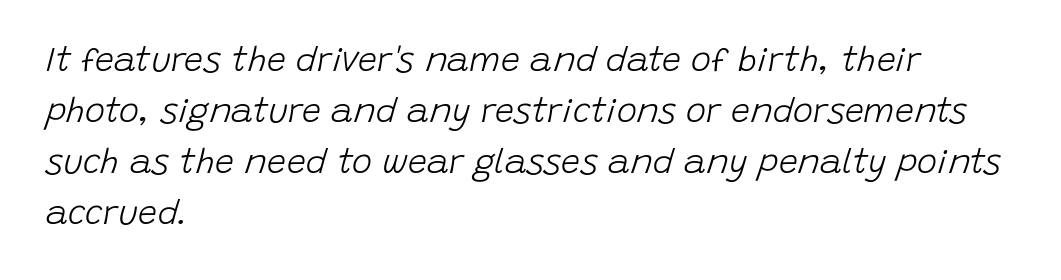
The image shows 34 px light type, italic (leaning right); set left-aligned, normal line spacing (1.5x), normal letter spacing, not underlined; low stroke contrast and a large x-height.
